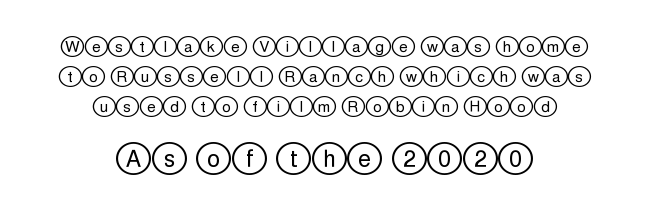
The compositor balanced each line on the midline. This is roman type, the default non-slanted kind. Character size in the trailing block exceeds that of the leading block. These lines stand farther apart than default settings would place them.
